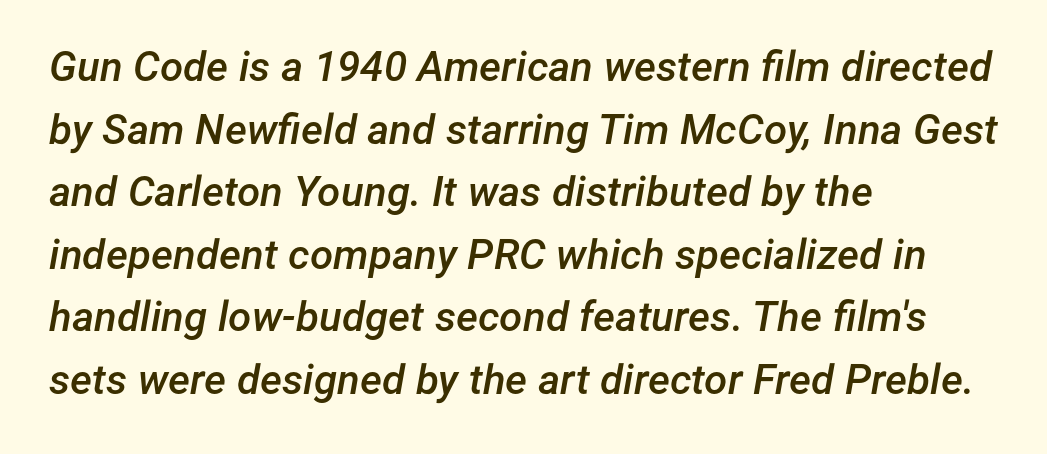
{"italic": "yes", "lean": "right", "slant_degrees": 12, "bold": "semi", "weight": "semibold", "width": "normal", "stroke_contrast": "low", "x_height": "medium", "monospaced": "no", "underline": "no", "align": "left", "line_spacing": "normal", "line_spacing_ratio": 1.49, "letter_spacing": "normal", "letter_spacing_em": 0.0, "glyph_px": 42}
